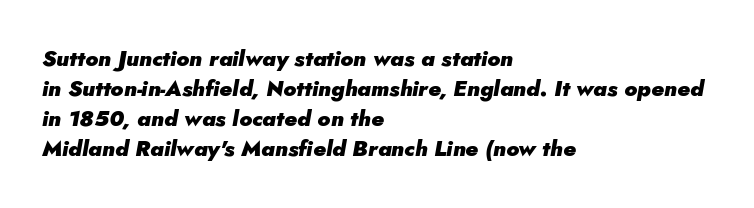
The image shows 22 px bold type, italic (leaning right); set left-aligned, normal line spacing (1.37x), normal letter spacing, not underlined.
